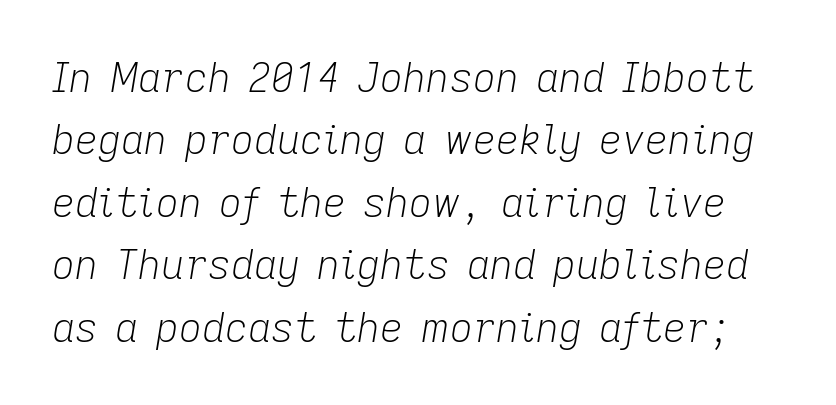
Q: Is the text bold? A: No.
Q: Is the text italic (slanted)? A: Yes, it leans right by about 9 degrees.
Q: Is the text underlined? A: No.
Q: Is the spacing between letters normal or unusually wide? A: Normal.
Q: Is the spacing between lines tight, normal or loose? A: Normal.
Q: Width (condensed, normal, or wide)? A: Normal.
Q: Stroke contrast? A: Low.
Q: x-height? A: Medium.
Q: Monospaced? A: No.
